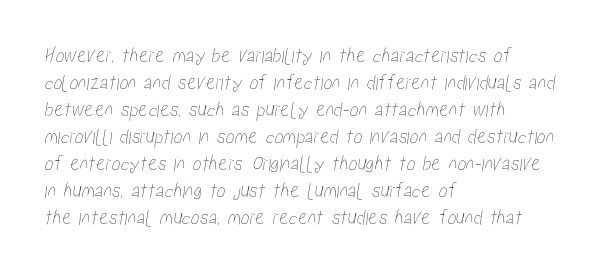
{"underline": "no", "align": "left", "line_spacing_ratio": 1.23, "letter_spacing": "normal", "letter_spacing_em": 0.0, "glyph_px": 22}
